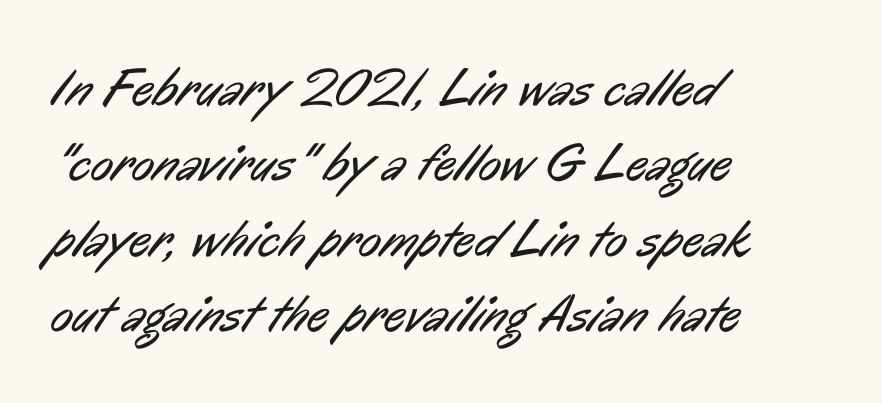
Leftover space on each line is placed entirely after the last word. Notice how descenders clear the ascenders below comfortably — that's standard leading. The characters display no serif detailing; their extremities are plain. Each letter keeps its own natural width here, so spacing adapts to shape. No letter is thick-stroked: the sample isn't bold. Honestly, the letter spacing is just normal — you wouldn't notice it.
